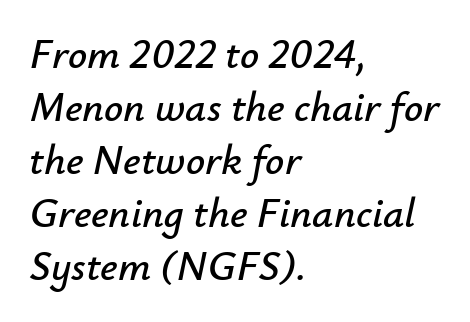
{"italic": "yes", "lean": "right", "slant_degrees": 12, "width": "normal", "stroke_contrast": "low", "x_height": "small", "monospaced": "no", "underline": "no", "align": "left", "line_spacing": "normal", "line_spacing_ratio": 1.26, "letter_spacing": "normal", "letter_spacing_em": 0.0, "glyph_px": 42}
